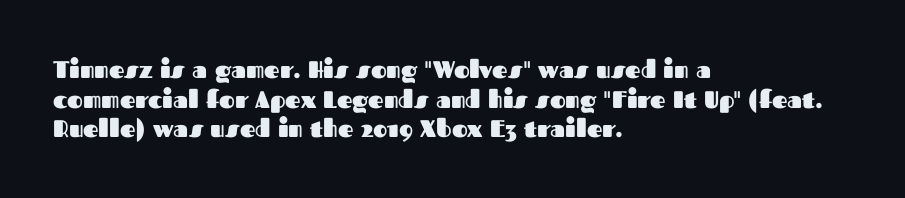
The image shows 24 px bold type, upright; set left-aligned, line spacing 1.23x, normal letter spacing, not underlined.
